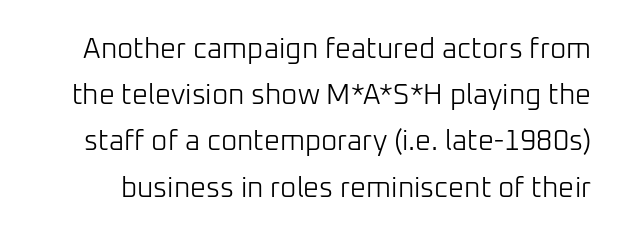
Q: Is the text bold? A: No.
Q: Is the text italic (slanted)? A: No, it is upright.
Q: Is the typeface a serif or a sans-serif typeface? A: Sans-serif.
Q: Is the text underlined? A: No.
Q: Is the spacing between letters normal or unusually wide? A: Normal.
Q: Is the spacing between lines tight, normal or loose? A: Normal.
Q: Width (condensed, normal, or wide)? A: Normal.
Q: Stroke contrast? A: Low.
Q: x-height? A: Medium.
Q: Monospaced? A: No.
